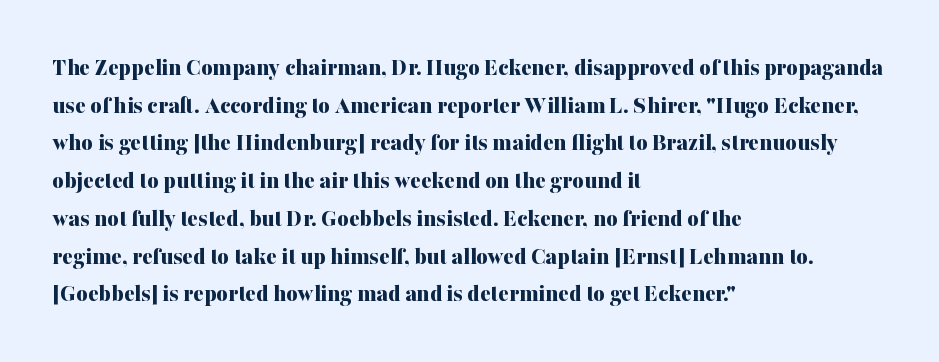
Q: Is the text bold? A: Yes.
Q: Is the text italic (slanted)? A: No, it is upright.
Q: Is the text underlined? A: No.
Q: How is the paragraph aligned? A: Left-aligned.
Q: Is the spacing between letters normal or unusually wide? A: Normal.
Q: Is the spacing between lines tight, normal or loose? A: Normal.
